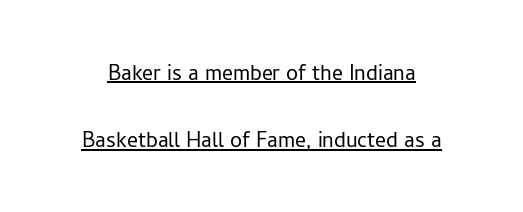
{"italic": "no", "bold": "no", "underline": "yes", "line_spacing": "loose", "line_spacing_ratio": 2.49, "letter_spacing": "normal", "letter_spacing_em": 0.0, "glyph_px": 27}
